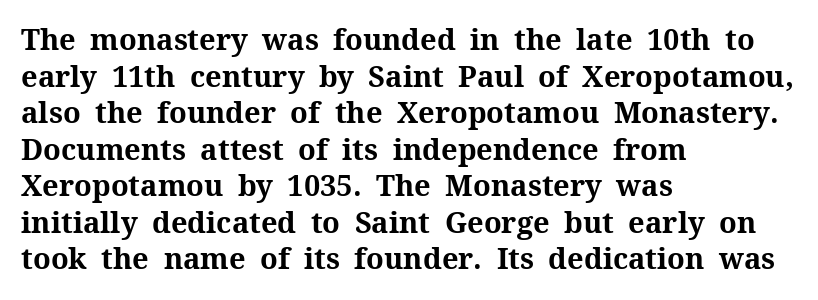
The image shows 29 px bold serif type, upright; set left-aligned, normal line spacing (1.26x), normal letter spacing, not underlined; medium stroke contrast and a medium x-height.
